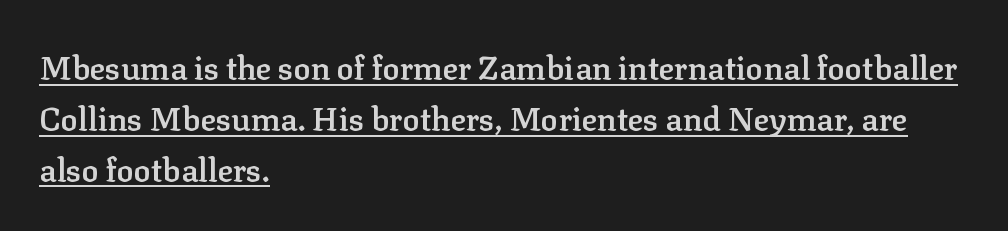
The image shows 32 px semibold serif type, upright; set left-aligned, normal line spacing (1.59x), normal letter spacing, underlined; low stroke contrast and a medium x-height.
